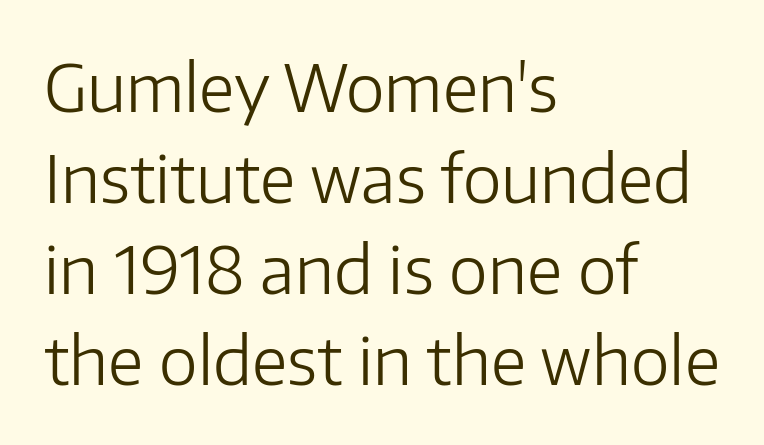
{"serif": "no", "italic": "no", "bold": "no", "weight": "light", "width": "normal", "stroke_contrast": "low", "x_height": "medium", "monospaced": "no", "underline": "no", "align": "left", "line_spacing": "normal", "line_spacing_ratio": 1.38, "letter_spacing": "normal", "letter_spacing_em": 0.0, "glyph_px": 66}
